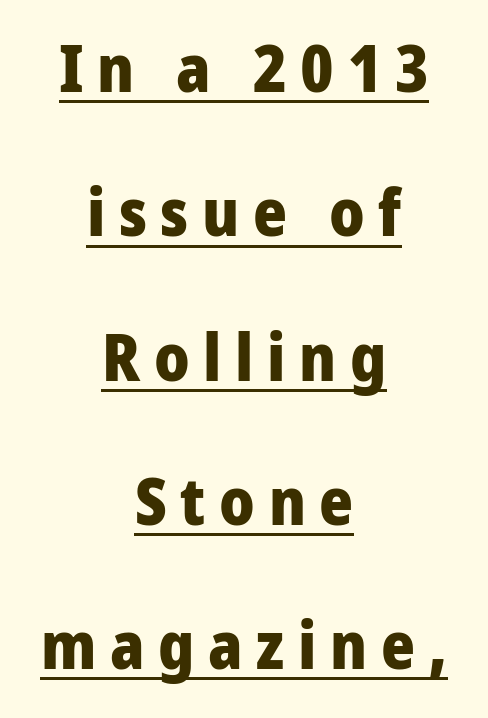
Q: Is the text bold? A: Yes.
Q: Is the text italic (slanted)? A: No, it is upright.
Q: Is the typeface a serif or a sans-serif typeface? A: Sans-serif.
Q: Is the text underlined? A: Yes.
Q: How is the paragraph aligned? A: Centered.
Q: Is the spacing between letters normal or unusually wide? A: Unusually wide.
Q: Is the spacing between lines tight, normal or loose? A: Loose.
Q: Width (condensed, normal, or wide)? A: Condensed.
Q: Stroke contrast? A: Low.
Q: x-height? A: Large.
Q: Monospaced? A: No.
